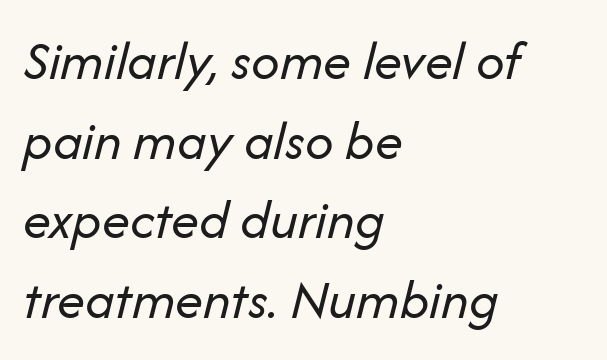
{"italic": "yes", "lean": "right", "slant_degrees": 14, "bold": "no", "weight": "regular", "width": "normal", "stroke_contrast": "low", "x_height": "medium", "monospaced": "no", "underline": "no", "align": "left", "line_spacing": "normal", "line_spacing_ratio": 1.42, "letter_spacing": "normal", "letter_spacing_em": 0.0, "glyph_px": 56}
